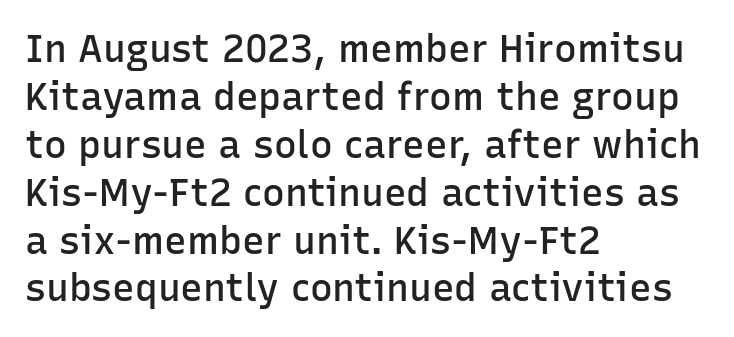
Q: Is the text bold? A: Semi-bold.
Q: Is the text italic (slanted)? A: No, it is upright.
Q: Is the typeface a serif or a sans-serif typeface? A: Sans-serif.
Q: Is the text underlined? A: No.
Q: How is the paragraph aligned? A: Left-aligned.
Q: Is the spacing between letters normal or unusually wide? A: Normal.
Q: Is the spacing between lines tight, normal or loose? A: Normal.
Q: Width (condensed, normal, or wide)? A: Normal.
Q: Stroke contrast? A: Low.
Q: x-height? A: Medium.
Q: Monospaced? A: No.
